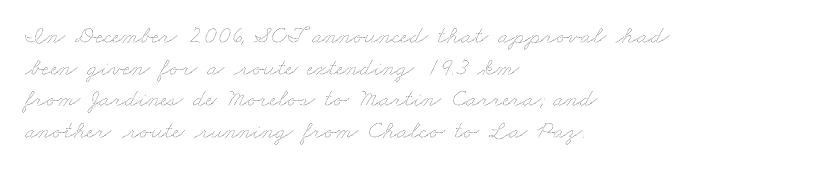
A quiet, ordinary-to-light weight characterises the typeface. Decoration check: the copy has no underline. What stands out about the letter spacing? Nothing — it is the standard amount. Every row of glyphs begins at an identical x-position on the left. Leading matches the norm, producing a regular column.
